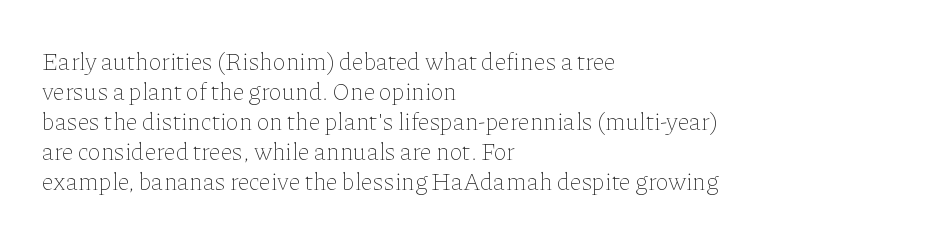
The image shows 25 px text type, upright; set left-aligned, line spacing 1.2x, normal letter spacing, not underlined.
